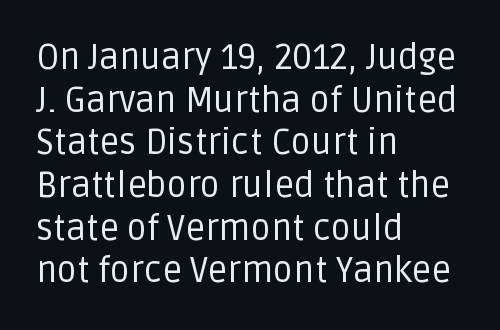
Q: Is the text bold? A: No.
Q: Is the text italic (slanted)? A: No, it is upright.
Q: Is the typeface a serif or a sans-serif typeface? A: Sans-serif.
Q: Is the text underlined? A: No.
Q: How is the paragraph aligned? A: Left-aligned.
Q: Is the spacing between letters normal or unusually wide? A: Normal.
Q: Width (condensed, normal, or wide)? A: Normal.
Q: Stroke contrast? A: Low.
Q: x-height? A: Large.
Q: Monospaced? A: No.
